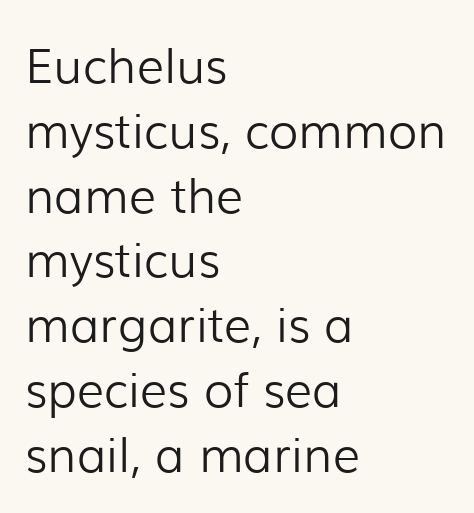
The image shows 48 px light sans-serif type, upright; set left-aligned, normal line spacing (1.35x), normal letter spacing, not underlined; low stroke contrast and a medium x-height.
